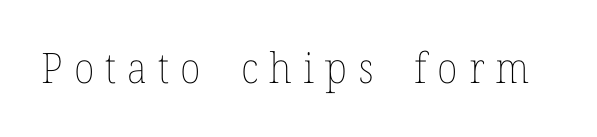
Q: Is the text bold? A: No.
Q: Is the text italic (slanted)? A: No, it is upright.
Q: Is the text underlined? A: No.
Q: Is the spacing between letters normal or unusually wide? A: Unusually wide.
Q: Width (condensed, normal, or wide)? A: Normal.
Q: Stroke contrast? A: Low.
Q: x-height? A: Medium.
Q: Monospaced? A: No.
